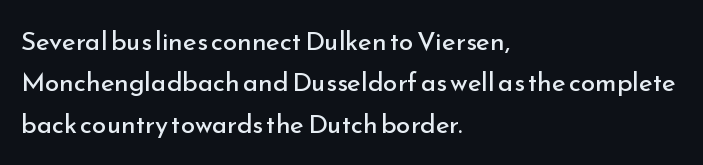
{"italic": "no", "bold": "no", "underline": "no", "align": "left", "line_spacing": "normal", "line_spacing_ratio": 1.59, "letter_spacing": "normal", "letter_spacing_em": 0.0, "glyph_px": 26}
